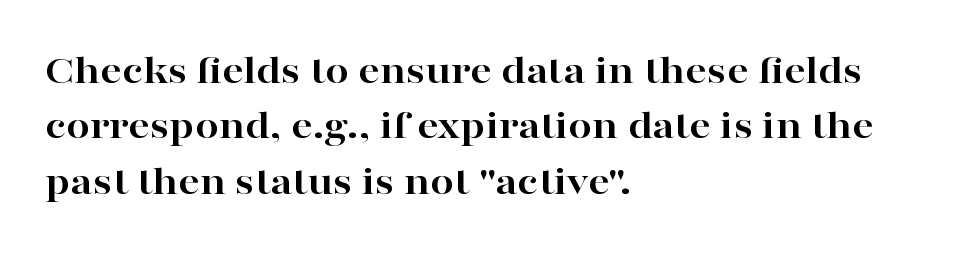
Successive baselines arrive at the customary interval. Every row of glyphs begins at an identical x-position on the left. Glance below the letters and you will spot only blank space. If you drew a line through each stem, it would be perfectly vertical. Strong, thick strokes mark this as bold type.
